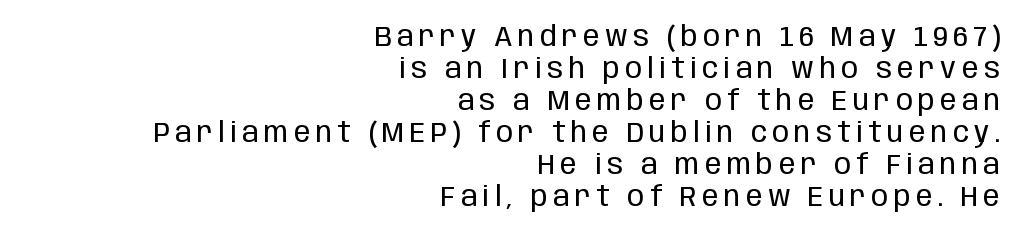
The font family rendered here belongs to the sans-serif group. Quick note: underline off. Horizontal alignment here is rightward, an uncommon choice for prose. The passage shown is not bold in any degree.
